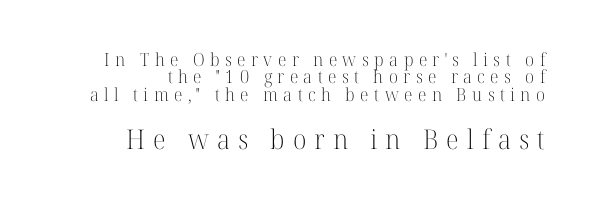
{"italic": "no", "bold": "no", "underline": "no", "align": "right", "line_spacing": "tight", "line_spacing_ratio": 0.97, "letter_spacing": "wide", "letter_spacing_em": 0.3, "larger_block": "second", "size_ratio": 1.5, "glyph_px": 27}
